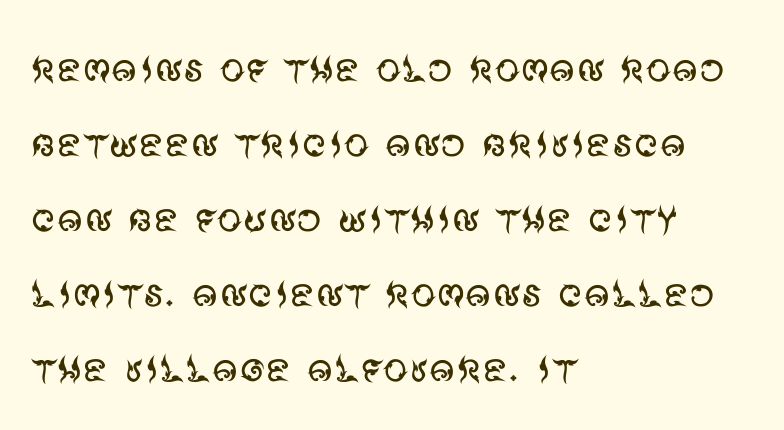
Q: Is the text bold? A: No.
Q: Is the text italic (slanted)? A: No, it is upright.
Q: Is the typeface a serif or a sans-serif typeface? A: Sans-serif.
Q: Is the text underlined? A: No.
Q: How is the paragraph aligned? A: Left-aligned.
Q: Is the spacing between letters normal or unusually wide? A: Normal.
Q: Is the spacing between lines tight, normal or loose? A: Normal.
Q: Width (condensed, normal, or wide)? A: Normal.
Q: Stroke contrast? A: Medium.
Q: x-height? A: Large.
Q: Monospaced? A: No.
